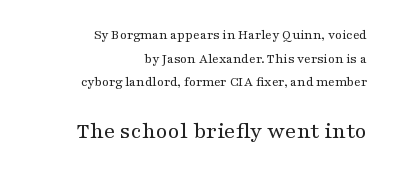
The lines sit at an ordinary, default distance from one another. Two sizes are in play, and the larger belongs to the second block. The rag falls on the left side of this text block. Only glyphs here, with clear space below each row.
